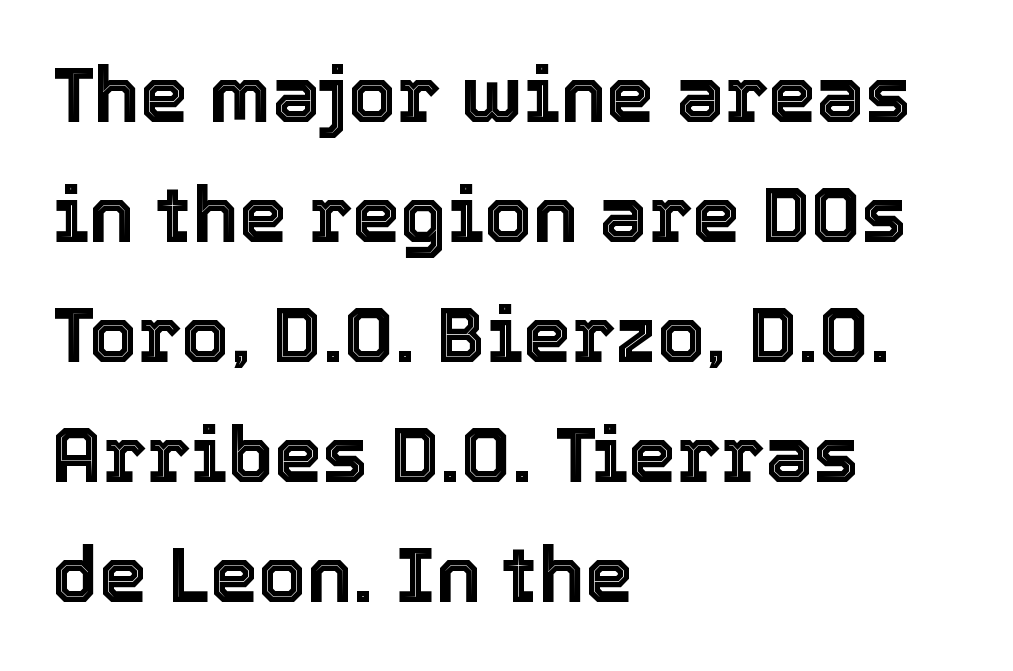
{"italic": "no", "width": "normal", "x_height": "medium", "monospaced": "no", "underline": "no", "align": "left", "line_spacing": "normal", "line_spacing_ratio": 1.56, "letter_spacing": "normal", "letter_spacing_em": 0.0, "glyph_px": 77}
